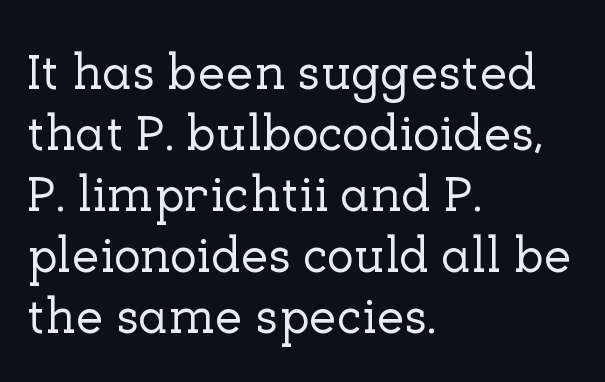
Visually the block forms a straight wall on the left and a jagged coastline on the right. The rendering keeps characters at their native spacing. Check the space under the baseline: it is left empty. Note: serifs present on the glyphs.
